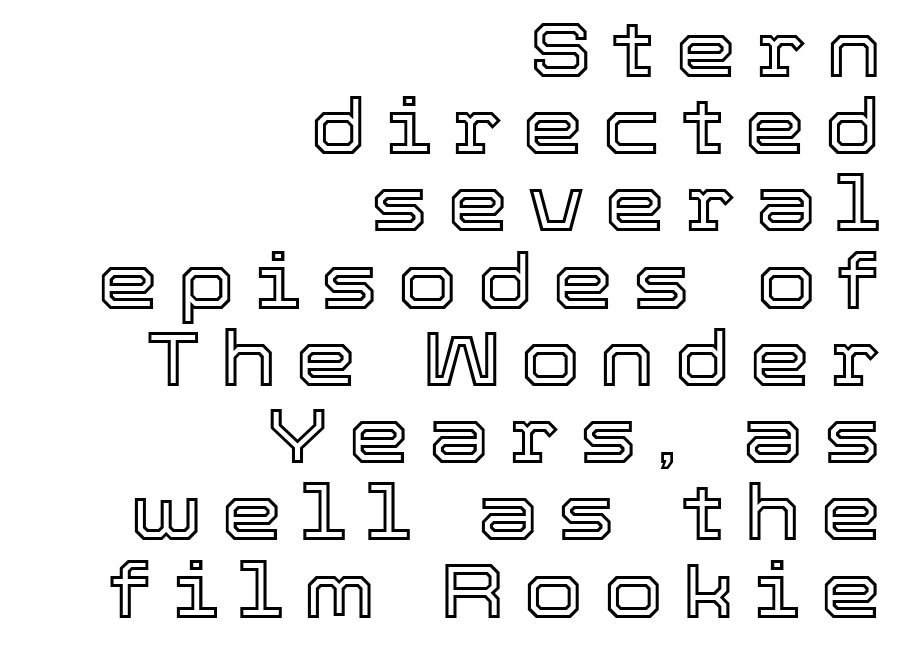
Vertical spacing — tight. The axis of the letterforms is exactly vertical. Inter-character spacing is expanded well beyond the font's built-in metrics. No word sits above an underline. These lines stack with their right ends in a neat column. Is this a fixed-width face? No — the glyphs have proportional, varying widths.
